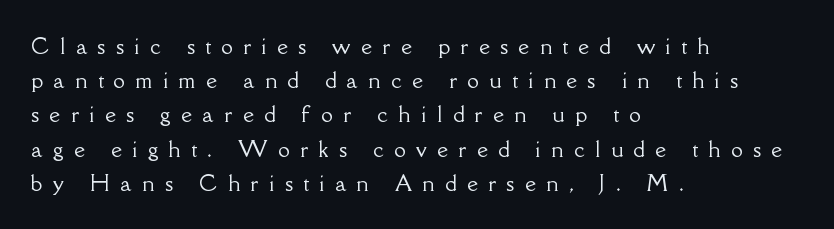
Q: Is the text italic (slanted)? A: No, it is upright.
Q: Is the text underlined? A: No.
Q: How is the paragraph aligned? A: Left-aligned.
Q: Is the spacing between letters normal or unusually wide? A: Unusually wide.
Q: Is the spacing between lines tight, normal or loose? A: Normal.
